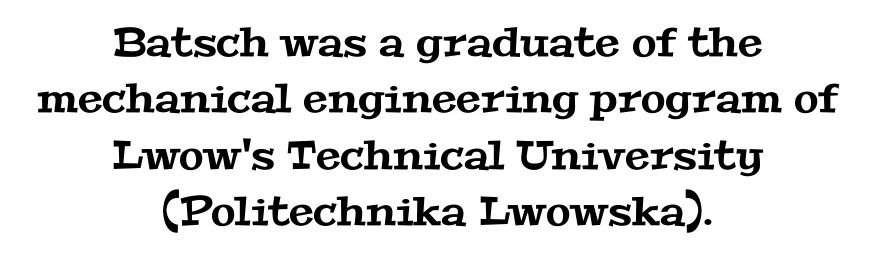
Q: Is the typeface a serif or a sans-serif typeface? A: Serif.
Q: Is the text underlined? A: No.
Q: How is the paragraph aligned? A: Centered.
Q: Is the spacing between letters normal or unusually wide? A: Normal.
Q: Is the spacing between lines tight, normal or loose? A: Normal.
Q: Width (condensed, normal, or wide)? A: Wide.
Q: Stroke contrast? A: Medium.
Q: x-height? A: Medium.
Q: Monospaced? A: No.
